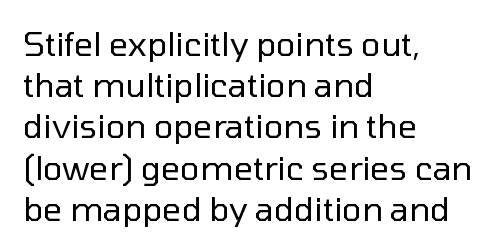
Type style note: lacks serifs. Honestly, the row spacing looks completely unremarkable. The face looks like a standard text weight, possibly lighter. The letters advance in unequal steps, a hallmark of proportional type.
